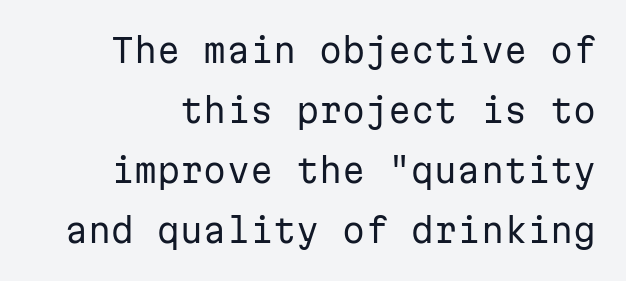
The image shows 33 px regular-weight sans-serif type, upright, monospaced; set line spacing 1.82x, normal letter spacing, not underlined; low stroke contrast and a medium x-height.
